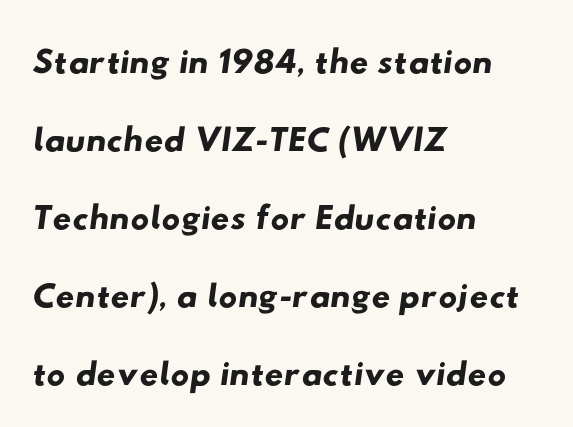
Q: Is the typeface a serif or a sans-serif typeface? A: Sans-serif.
Q: Is the text underlined? A: No.
Q: How is the paragraph aligned? A: Left-aligned.
Q: Is the spacing between letters normal or unusually wide? A: Normal.
Q: Is the spacing between lines tight, normal or loose? A: Normal.
Q: Width (condensed, normal, or wide)? A: Wide.
Q: Stroke contrast? A: Low.
Q: x-height? A: Small.
Q: Monospaced? A: No.
